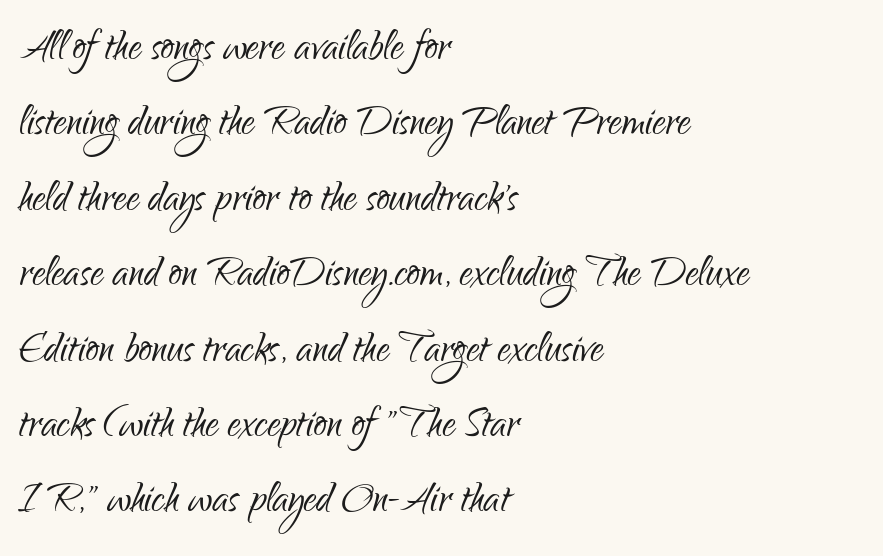
{"serif": "no", "bold": "no", "weight": "light", "width": "condensed", "stroke_contrast": "low", "x_height": "small", "monospaced": "no", "underline": "no", "align": "left", "line_spacing": "normal", "line_spacing_ratio": 1.45, "letter_spacing": "normal", "letter_spacing_em": 0.0, "glyph_px": 52}
